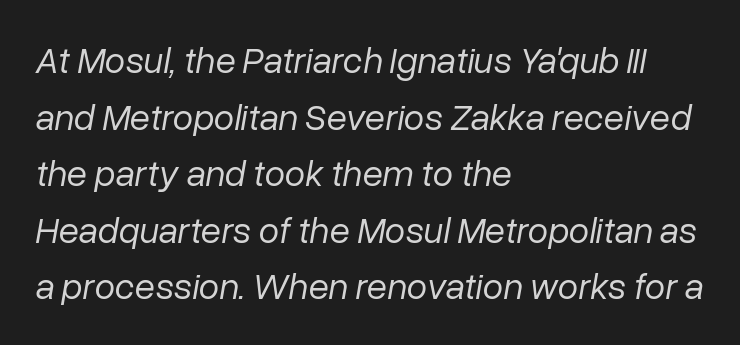
The image shows 37 px regular-weight type, italic (leaning right); set left-aligned, normal line spacing (1.53x), normal letter spacing, not underlined; low stroke contrast and a medium x-height.
